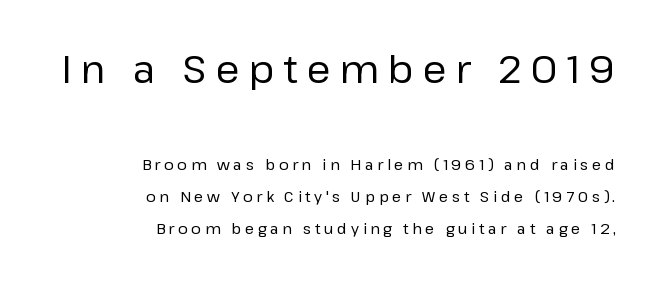
{"serif": "no", "italic": "no", "bold": "no", "weight": "regular", "width": "normal", "stroke_contrast": "low", "x_height": "medium", "monospaced": "no", "underline": "no", "align": "right", "line_spacing": "loose", "line_spacing_ratio": 2.12, "letter_spacing": "wide", "letter_spacing_em": 0.24, "larger_block": "first", "size_ratio": 2.53, "glyph_px": 38}
